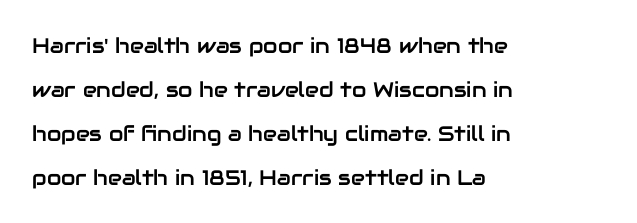
The image shows 21 px text type, upright; set left-aligned, loose line spacing (2.09x), normal letter spacing, not underlined.
